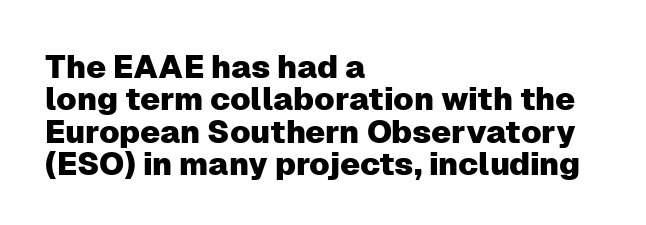
Q: Is the text italic (slanted)? A: No, it is upright.
Q: Is the typeface a serif or a sans-serif typeface? A: Sans-serif.
Q: Is the text underlined? A: No.
Q: How is the paragraph aligned? A: Left-aligned.
Q: Is the spacing between letters normal or unusually wide? A: Normal.
Q: Is the spacing between lines tight, normal or loose? A: Tight.
Q: Width (condensed, normal, or wide)? A: Normal.
Q: Stroke contrast? A: Low.
Q: x-height? A: Medium.
Q: Monospaced? A: No.
